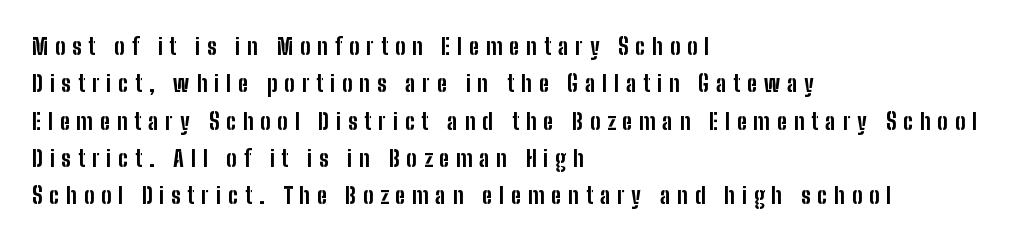
Q: Is the text bold? A: Yes.
Q: Is the text italic (slanted)? A: No, it is upright.
Q: Is the text underlined? A: No.
Q: How is the paragraph aligned? A: Left-aligned.
Q: Is the spacing between letters normal or unusually wide? A: Unusually wide.
Q: Is the spacing between lines tight, normal or loose? A: Normal.
